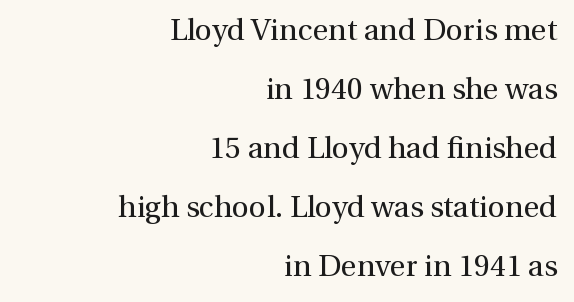
The image shows 30 px regular-weight serif type, upright; set right-aligned, loose line spacing (1.97x), normal letter spacing, not underlined; medium stroke contrast and a medium x-height.
